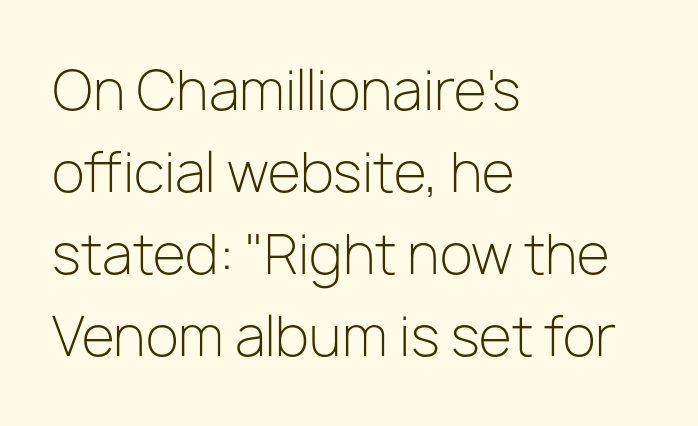
The image shows 54 px light sans-serif type, upright; set left-aligned, normal line spacing (1.52x), normal letter spacing, not underlined; low stroke contrast and a medium x-height.
